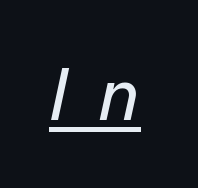
{"italic": "yes", "lean": "right", "slant_degrees": 12, "bold": "no", "weight": "regular", "width": "normal", "stroke_contrast": "low", "x_height": "medium", "monospaced": "no", "underline": "yes", "letter_spacing": "wide", "letter_spacing_em": 0.43, "glyph_px": 71}
